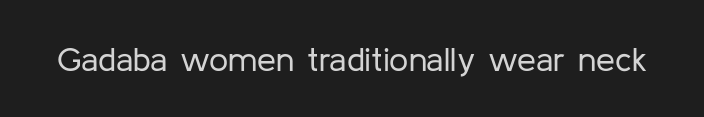
Q: Is the text bold? A: No.
Q: Is the text italic (slanted)? A: No, it is upright.
Q: Is the typeface a serif or a sans-serif typeface? A: Sans-serif.
Q: Is the text underlined? A: No.
Q: Is the spacing between letters normal or unusually wide? A: Normal.
Q: Width (condensed, normal, or wide)? A: Normal.
Q: Stroke contrast? A: Low.
Q: x-height? A: Medium.
Q: Monospaced? A: No.
